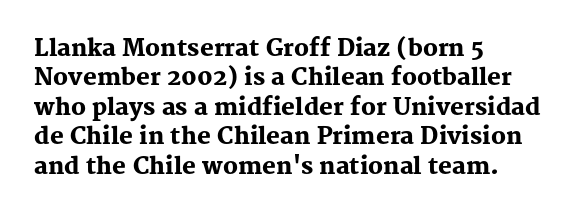
The image shows 23 px bold type, upright; set left-aligned, normal line spacing (1.28x), normal letter spacing, not underlined.
